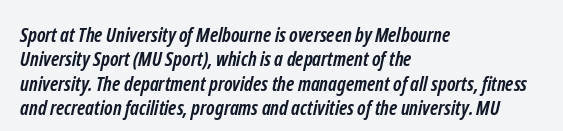
This sample uses plain, unmodified letter spacing. Words float on clear page, feet unadorned. Students, this is bold: see how much ink each stroke carries. The lines in this sample share a left origin and differ only in where they stop.
